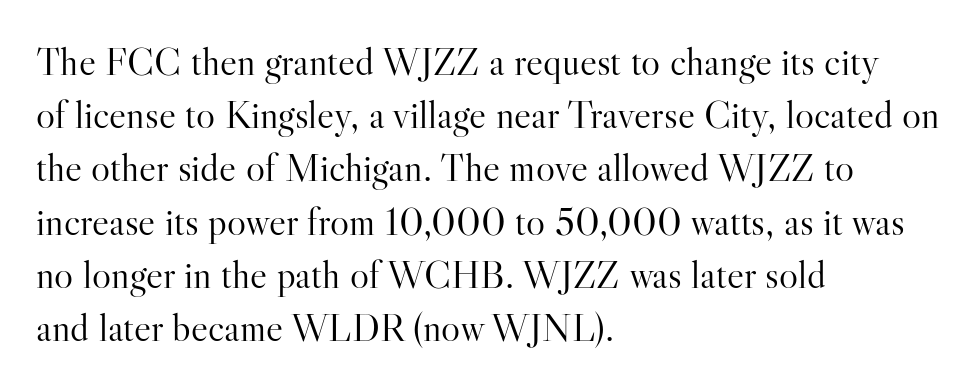
Q: Is the text bold? A: No.
Q: Is the text italic (slanted)? A: No, it is upright.
Q: Is the typeface a serif or a sans-serif typeface? A: Serif.
Q: Is the text underlined? A: No.
Q: How is the paragraph aligned? A: Left-aligned.
Q: Is the spacing between letters normal or unusually wide? A: Normal.
Q: Is the spacing between lines tight, normal or loose? A: Normal.
Q: Width (condensed, normal, or wide)? A: Normal.
Q: Stroke contrast? A: High.
Q: x-height? A: Small.
Q: Monospaced? A: No.
